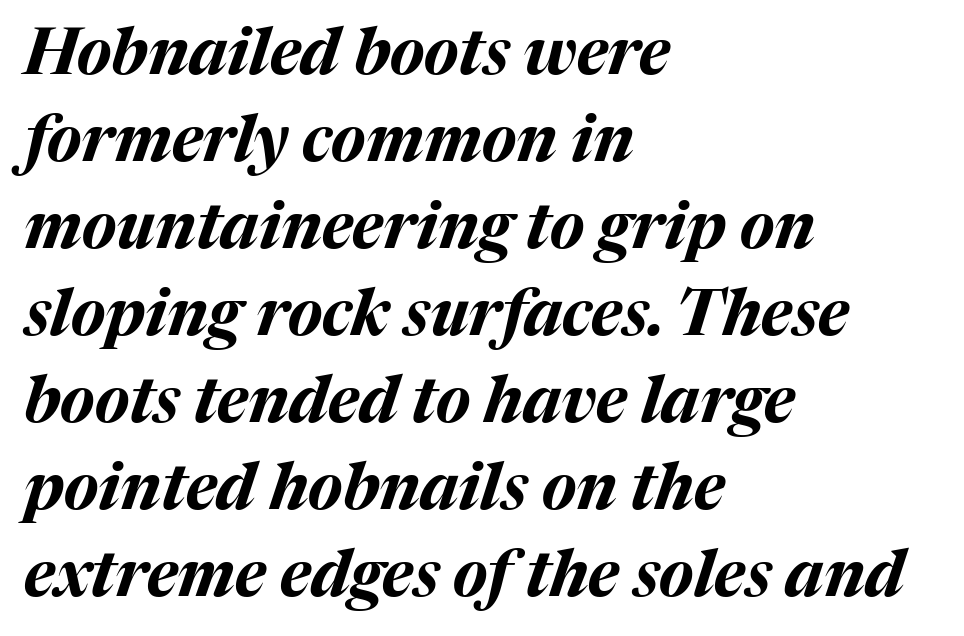
The image shows 64 px bold type, italic (leaning right); set left-aligned, normal line spacing (1.36x), normal letter spacing, not underlined; medium stroke contrast and a medium x-height.
